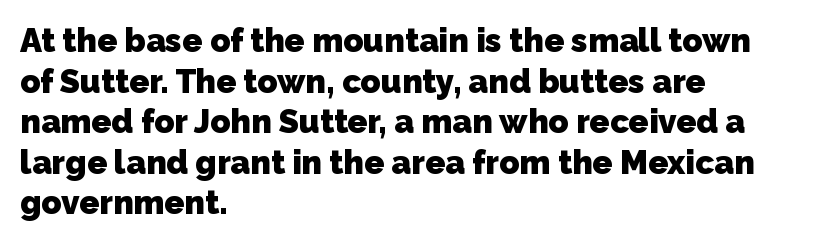
This is sans-serif lettering, the kind often seen on screens and signage. These lines carry a lot of weight — the face is fully bold. Every row of glyphs begins at an identical x-position on the left. The passage shown is typed in a proportional face where columns would drift. The space beneath each line is pristine and unruled.
